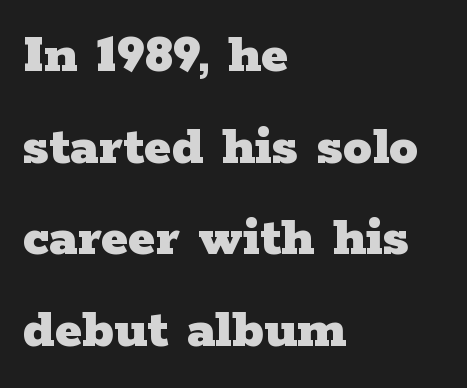
All the whitespace from short lines collects on the right. Varying glyph widths throughout — classic text-font behaviour. Is there much room between lines? A standard amount, neither cramped nor airy. A clean baseline with only descenders dipping below it. Between one letter and the next there's only the usual sliver of space.
